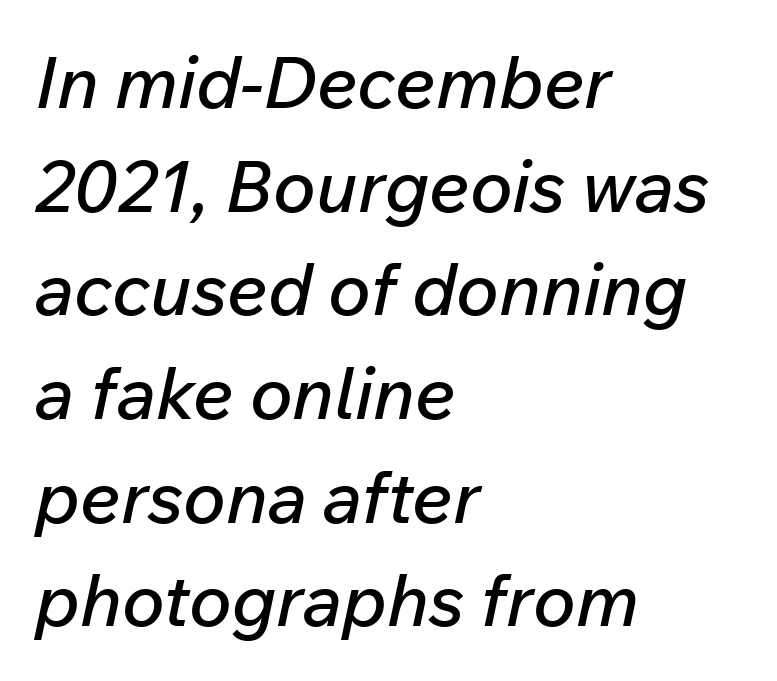
Q: Is the text italic (slanted)? A: Yes, it leans right by about 12 degrees.
Q: Is the text underlined? A: No.
Q: How is the paragraph aligned? A: Left-aligned.
Q: Is the spacing between letters normal or unusually wide? A: Normal.
Q: Is the spacing between lines tight, normal or loose? A: Normal.
Q: Width (condensed, normal, or wide)? A: Normal.
Q: Stroke contrast? A: Low.
Q: x-height? A: Medium.
Q: Monospaced? A: No.
